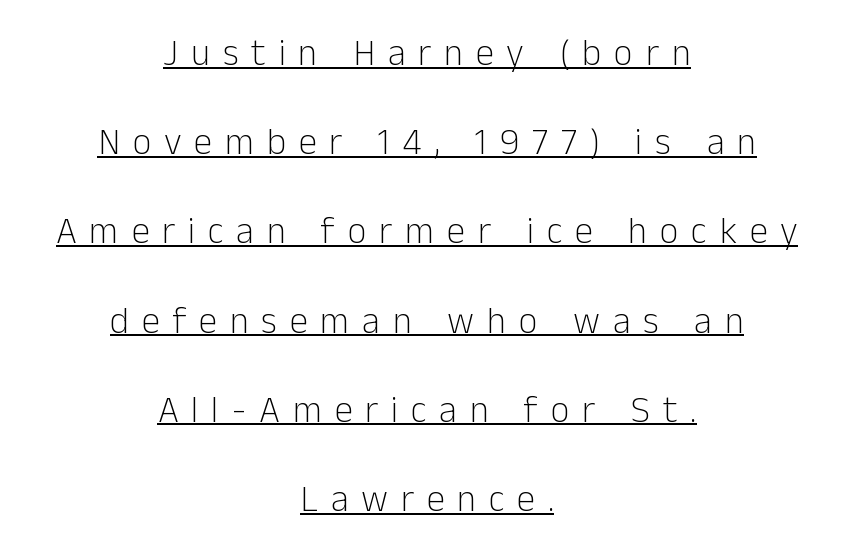
Q: Is the text bold? A: No.
Q: Is the text italic (slanted)? A: No, it is upright.
Q: Is the typeface a serif or a sans-serif typeface? A: Sans-serif.
Q: Is the text underlined? A: Yes.
Q: How is the paragraph aligned? A: Centered.
Q: Is the spacing between letters normal or unusually wide? A: Unusually wide.
Q: Is the spacing between lines tight, normal or loose? A: Loose.
Q: Width (condensed, normal, or wide)? A: Normal.
Q: Stroke contrast? A: Low.
Q: x-height? A: Medium.
Q: Monospaced? A: No.
